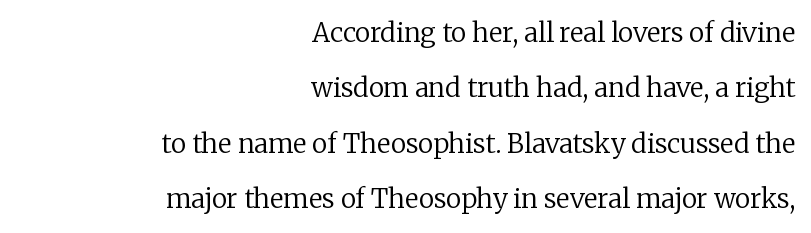
{"italic": "no", "bold": "no", "underline": "no", "align": "right", "line_spacing": "loose", "line_spacing_ratio": 2.13, "letter_spacing": "normal", "letter_spacing_em": 0.0, "glyph_px": 26}
